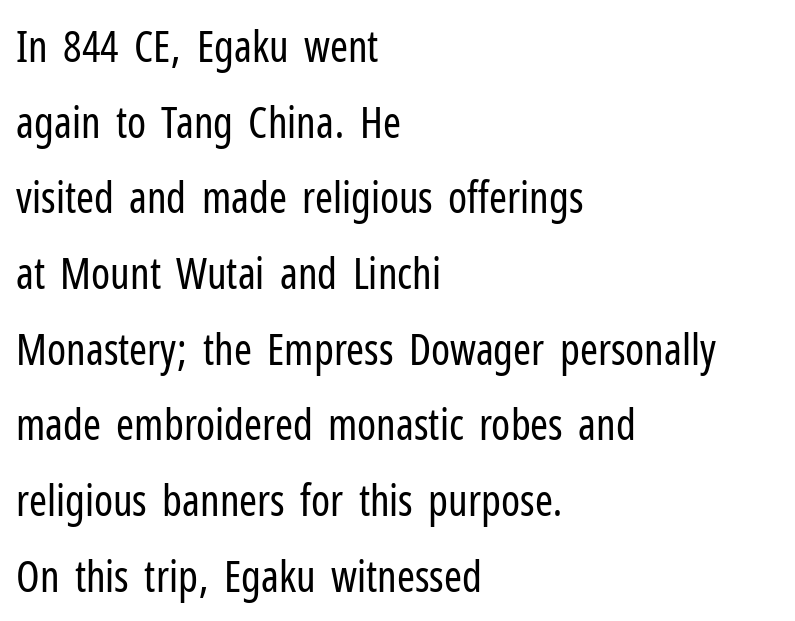
The image shows 43 px regular-weight, condensed sans-serif type, upright; set left-aligned, line spacing 1.76x, normal letter spacing, not underlined; low stroke contrast and a medium x-height.
